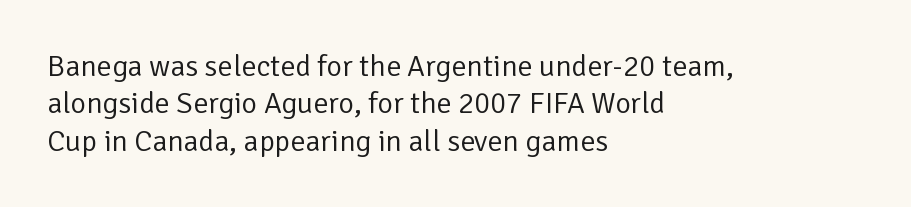
The block of text has a typical density, with ordinary space between rows. A clean baseline with only descenders dipping below it. Think of a printed novel: that variable character pitch is what you see here. Notice how the passage keeps a crisp vertical edge on the left only. Weight class: somewhere from thin through regular.
